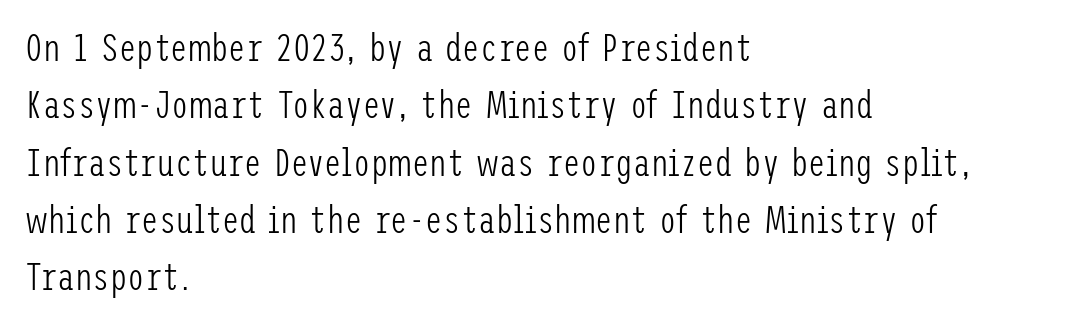
The leading is moderate, giving the passage an even texture. Look at the tracking — it's just the regular setting, nothing added. A roman cut, with each character standing at attention. Horizontally, the lines are justified to the leading edge only.
